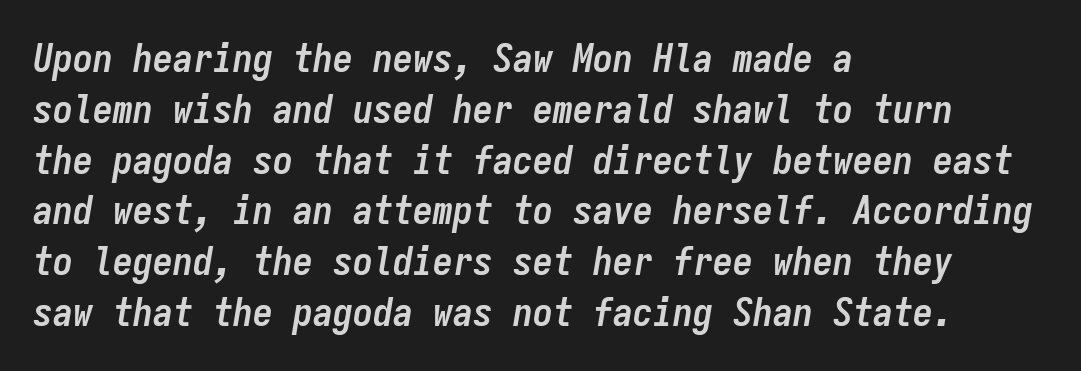
The image shows 40 px semibold, condensed type, italic (leaning right), monospaced; set left-aligned, normal line spacing (1.27x), normal letter spacing, not underlined; low stroke contrast and a medium x-height.
